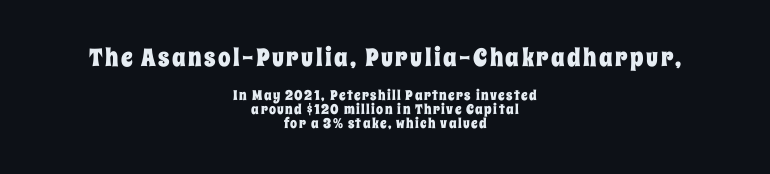
Q: Is the text italic (slanted)? A: No, it is upright.
Q: Is the text underlined? A: No.
Q: How is the paragraph aligned? A: Centered.
Q: Is the spacing between lines tight, normal or loose? A: Tight.
Q: Which block of text is set in a larger size, the first (top) or the second (bottom)? A: The first (top) one.
